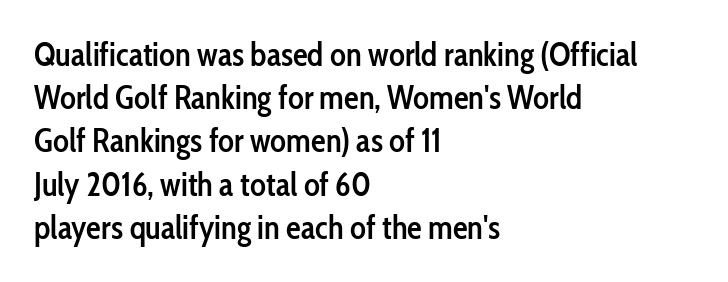
Q: Is the text bold? A: Semi-bold.
Q: Is the text italic (slanted)? A: No, it is upright.
Q: Is the typeface a serif or a sans-serif typeface? A: Sans-serif.
Q: Is the text underlined? A: No.
Q: How is the paragraph aligned? A: Left-aligned.
Q: Is the spacing between letters normal or unusually wide? A: Normal.
Q: Is the spacing between lines tight, normal or loose? A: Normal.
Q: Width (condensed, normal, or wide)? A: Condensed.
Q: Stroke contrast? A: Low.
Q: x-height? A: Medium.
Q: Monospaced? A: No.
